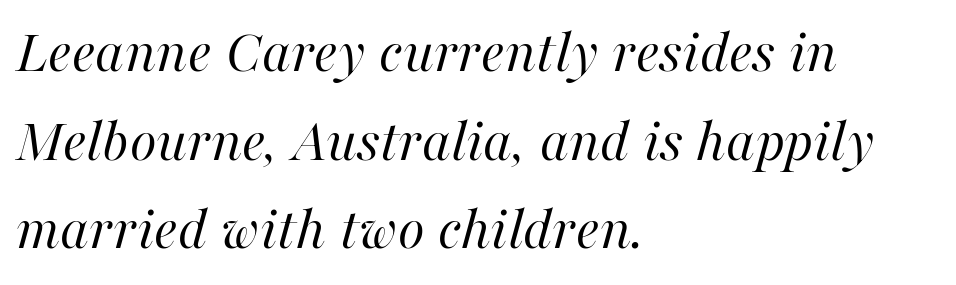
Q: Is the text bold? A: No.
Q: Is the text italic (slanted)? A: Yes, it leans right by about 16 degrees.
Q: Is the text underlined? A: No.
Q: How is the paragraph aligned? A: Left-aligned.
Q: Is the spacing between letters normal or unusually wide? A: Normal.
Q: Is the spacing between lines tight, normal or loose? A: Normal.
Q: Width (condensed, normal, or wide)? A: Normal.
Q: Stroke contrast? A: High.
Q: x-height? A: Medium.
Q: Monospaced? A: No.
